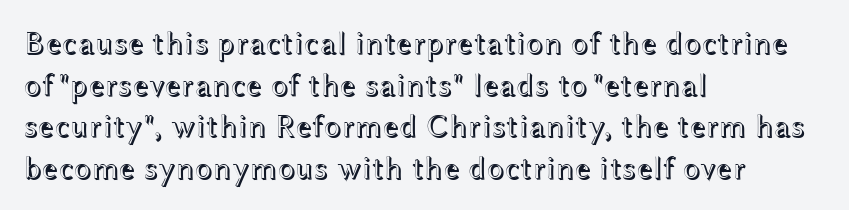
{"italic": "no", "width": "wide", "x_height": "medium", "monospaced": "no", "underline": "no", "align": "left", "line_spacing": "normal", "line_spacing_ratio": 1.3, "letter_spacing": "normal", "letter_spacing_em": 0.0, "glyph_px": 32}
